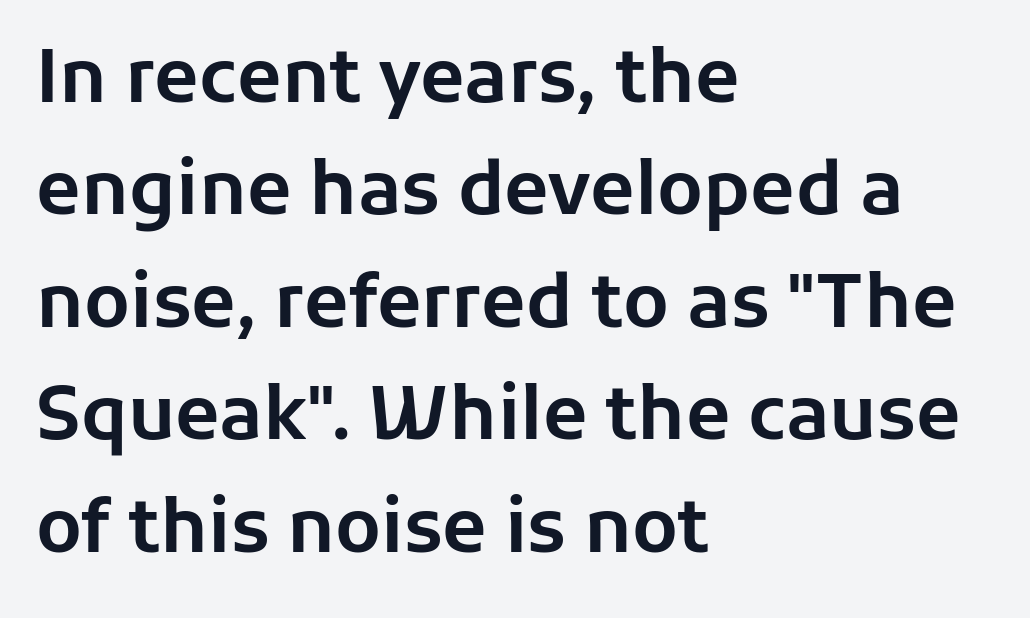
{"serif": "no", "italic": "no", "width": "normal", "stroke_contrast": "low", "x_height": "medium", "monospaced": "no", "underline": "no", "align": "left", "line_spacing": "normal", "line_spacing_ratio": 1.54, "letter_spacing": "normal", "letter_spacing_em": 0.0, "glyph_px": 73}
